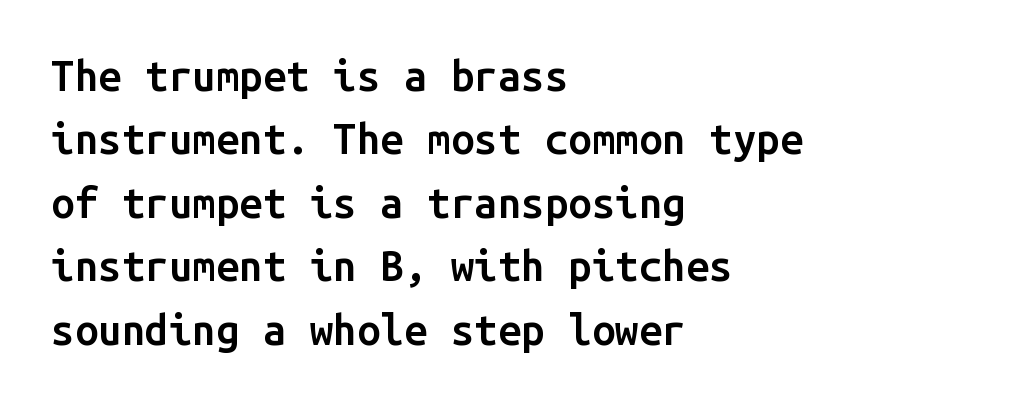
{"serif": "no", "italic": "no", "bold": "semi", "weight": "semibold", "width": "normal", "stroke_contrast": "low", "x_height": "medium", "monospaced": "yes", "underline": "no", "align": "left", "line_spacing": "normal", "line_spacing_ratio": 1.51, "letter_spacing": "normal", "letter_spacing_em": 0.0, "glyph_px": 42}
